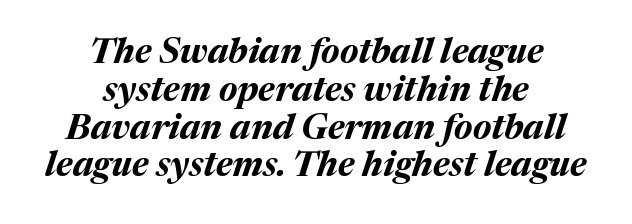
Honestly, the rows look squashed on top of each other. The strip under each line holds only bare page. The sample has been set heavy, in full bold. Varying glyph widths throughout — classic text-font behaviour. The rendering applies a slant to the glyphs.
